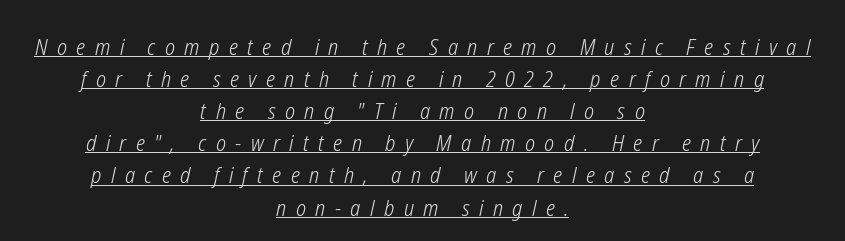
The image shows 22 px text type, italic (leaning right); set centered, normal line spacing (1.46x), unusually wide letter spacing (+0.43 em), underlined.
